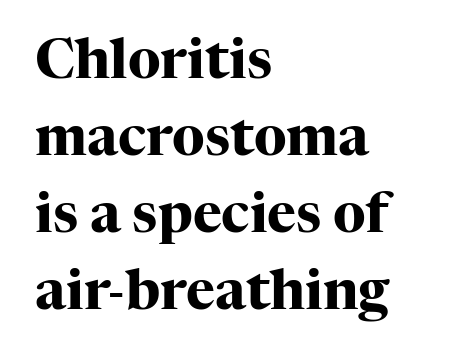
The image shows 55 px heavy serif type, upright; set left-aligned, normal line spacing (1.4x), normal letter spacing, not underlined; high stroke contrast and a medium x-height.
